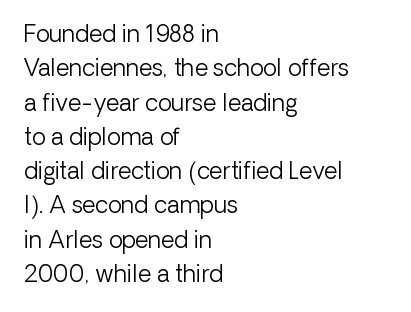
{"italic": "no", "bold": "no", "underline": "no", "align": "left", "line_spacing": "normal", "line_spacing_ratio": 1.49, "letter_spacing": "normal", "letter_spacing_em": 0.0, "glyph_px": 23}
